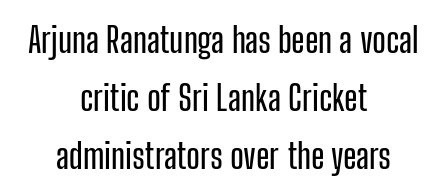
Q: Is the text italic (slanted)? A: No, it is upright.
Q: Is the typeface a serif or a sans-serif typeface? A: Sans-serif.
Q: Is the text underlined? A: No.
Q: How is the paragraph aligned? A: Centered.
Q: Is the spacing between letters normal or unusually wide? A: Normal.
Q: Is the spacing between lines tight, normal or loose? A: Normal.
Q: Width (condensed, normal, or wide)? A: Condensed.
Q: Stroke contrast? A: Low.
Q: x-height? A: Medium.
Q: Monospaced? A: No.
